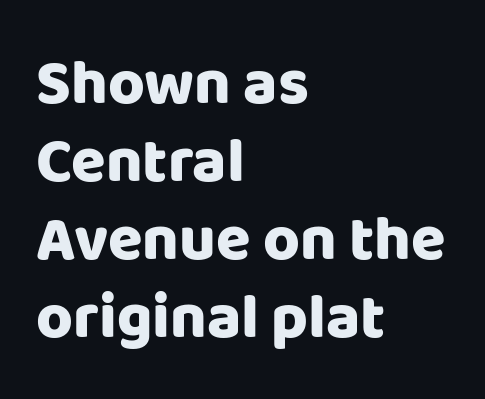
Characters remain perfectly vertical along every line. The zone under the glyphs is completely vacant. Check where the strokes stop: nothing finishes them off — pure sans. Weight: bold. Think of a printed novel: that variable character pitch is what you see here. If you drew a ruler down the left edge, every line would touch it.
